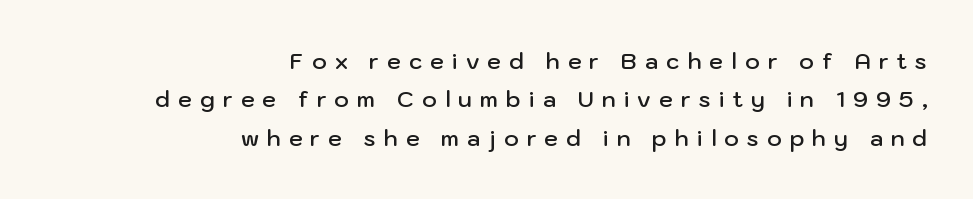
{"italic": "no", "bold": "semi", "underline": "no", "align": "right", "line_spacing_ratio": 1.74, "letter_spacing": "wide", "letter_spacing_em": 0.37, "glyph_px": 22}
